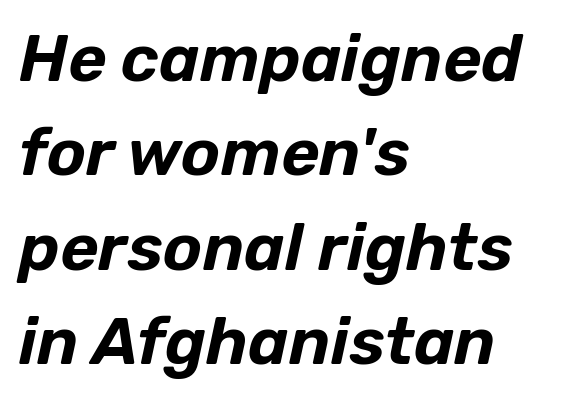
The image shows 66 px text type, italic (leaning right); set left-aligned, normal line spacing (1.43x), normal letter spacing, not underlined; low stroke contrast and a medium x-height.
